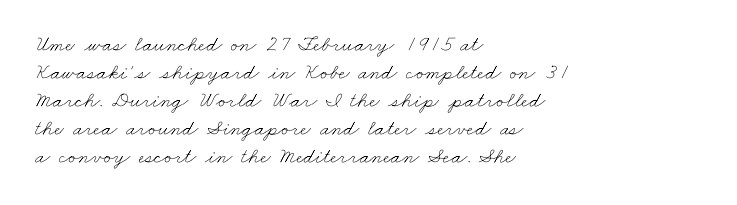
Q: Is the text bold? A: No.
Q: Is the text underlined? A: No.
Q: How is the paragraph aligned? A: Left-aligned.
Q: Is the spacing between letters normal or unusually wide? A: Normal.
Q: Is the spacing between lines tight, normal or loose? A: Normal.
